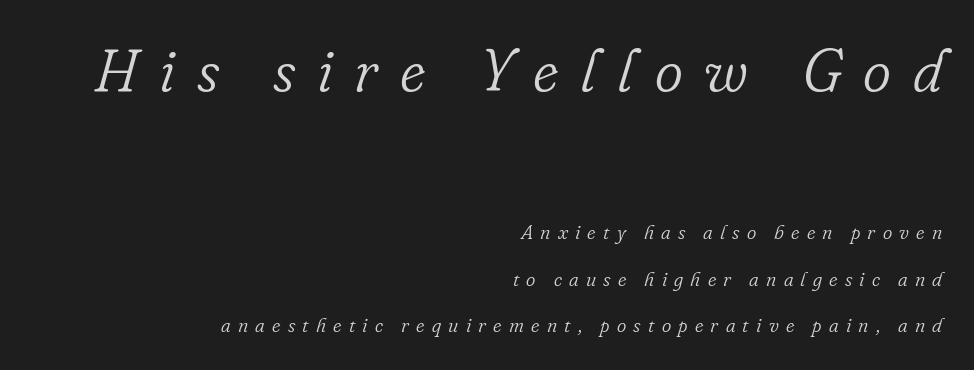
Q: Is the text bold? A: No.
Q: Is the text italic (slanted)? A: Yes, it leans right by about 16 degrees.
Q: Is the typeface a serif or a sans-serif typeface? A: Serif.
Q: Is the text underlined? A: No.
Q: How is the paragraph aligned? A: Right-aligned.
Q: Is the spacing between letters normal or unusually wide? A: Unusually wide.
Q: Is the spacing between lines tight, normal or loose? A: Loose.
Q: Which block of text is set in a larger size, the first (top) or the second (bottom)? A: The first (top) one.
Q: Width (condensed, normal, or wide)? A: Normal.
Q: Stroke contrast? A: Low.
Q: x-height? A: Small.
Q: Monospaced? A: No.
